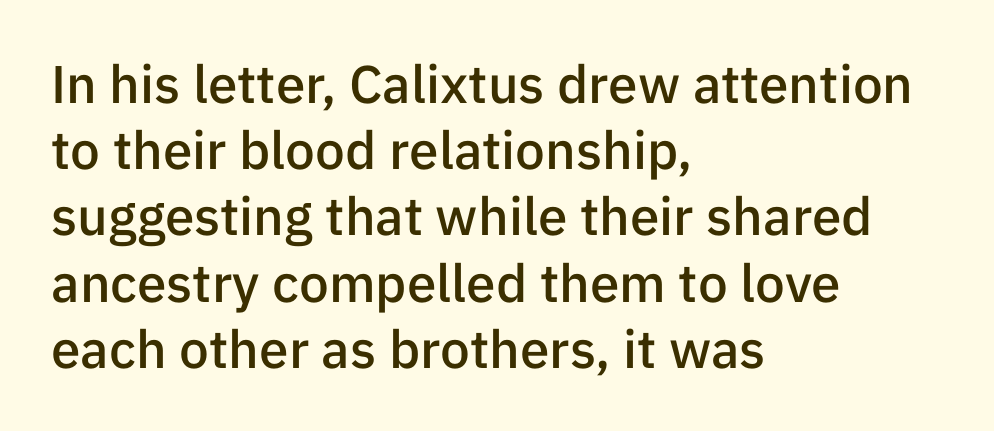
Q: Is the text bold? A: Semi-bold.
Q: Is the text italic (slanted)? A: No, it is upright.
Q: Is the typeface a serif or a sans-serif typeface? A: Sans-serif.
Q: Is the text underlined? A: No.
Q: How is the paragraph aligned? A: Left-aligned.
Q: Is the spacing between letters normal or unusually wide? A: Normal.
Q: Is the spacing between lines tight, normal or loose? A: Normal.
Q: Width (condensed, normal, or wide)? A: Normal.
Q: Stroke contrast? A: Low.
Q: x-height? A: Medium.
Q: Monospaced? A: No.
